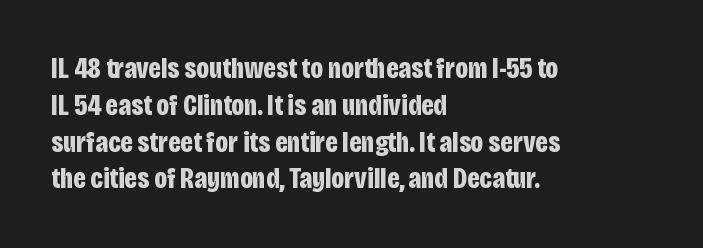
The image shows 29 px bold, condensed sans-serif type, upright; set left-aligned, normal line spacing (1.27x), normal letter spacing, not underlined; low stroke contrast and a large x-height.
